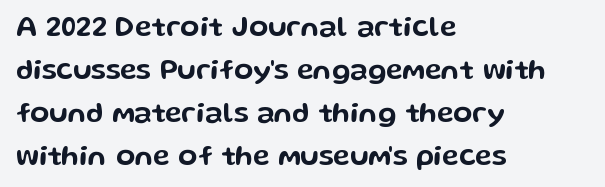
Q: Is the text italic (slanted)? A: No, it is upright.
Q: Is the typeface a serif or a sans-serif typeface? A: Sans-serif.
Q: Is the text underlined? A: No.
Q: How is the paragraph aligned? A: Left-aligned.
Q: Is the spacing between letters normal or unusually wide? A: Normal.
Q: Is the spacing between lines tight, normal or loose? A: Normal.
Q: Width (condensed, normal, or wide)? A: Wide.
Q: Stroke contrast? A: Low.
Q: x-height? A: Medium.
Q: Monospaced? A: No.
